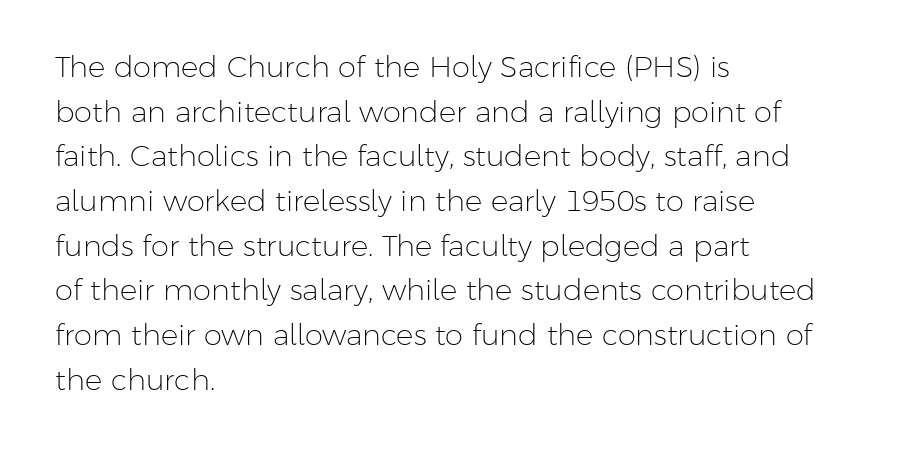
Q: Is the text bold? A: No.
Q: Is the text italic (slanted)? A: No, it is upright.
Q: Is the typeface a serif or a sans-serif typeface? A: Sans-serif.
Q: Is the text underlined? A: No.
Q: How is the paragraph aligned? A: Left-aligned.
Q: Is the spacing between letters normal or unusually wide? A: Normal.
Q: Is the spacing between lines tight, normal or loose? A: Normal.
Q: Width (condensed, normal, or wide)? A: Normal.
Q: Stroke contrast? A: Low.
Q: x-height? A: Medium.
Q: Monospaced? A: No.
